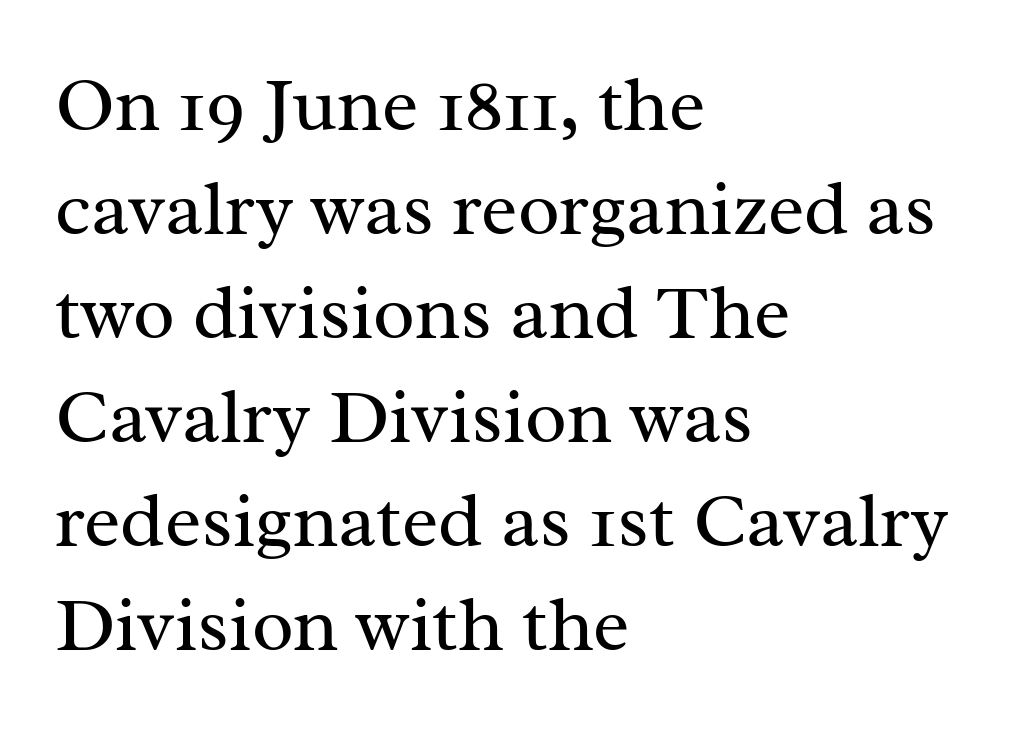
Q: Is the text bold? A: No.
Q: Is the text italic (slanted)? A: No, it is upright.
Q: Is the typeface a serif or a sans-serif typeface? A: Serif.
Q: Is the text underlined? A: No.
Q: How is the paragraph aligned? A: Left-aligned.
Q: Is the spacing between letters normal or unusually wide? A: Normal.
Q: Is the spacing between lines tight, normal or loose? A: Normal.
Q: Width (condensed, normal, or wide)? A: Normal.
Q: Stroke contrast? A: Medium.
Q: x-height? A: Medium.
Q: Monospaced? A: No.
